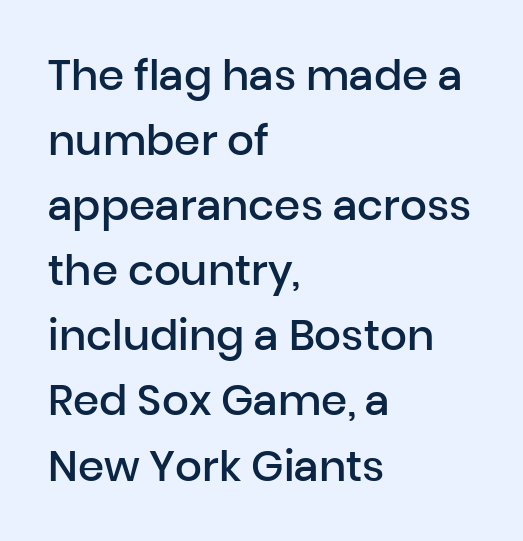
{"serif": "no", "italic": "no", "bold": "semi", "weight": "semibold", "width": "normal", "stroke_contrast": "low", "x_height": "medium", "monospaced": "no", "underline": "no", "align": "left", "line_spacing": "normal", "line_spacing_ratio": 1.55, "letter_spacing": "normal", "letter_spacing_em": 0.0, "glyph_px": 42}
